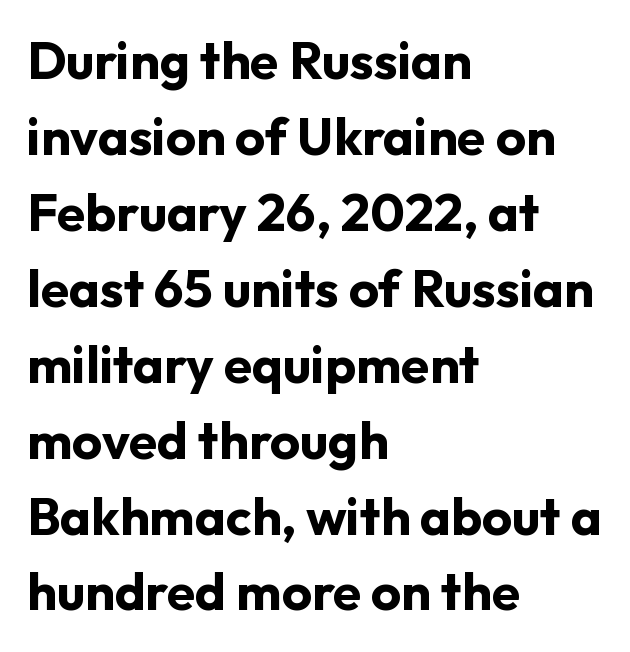
The image shows 52 px bold sans-serif type, upright; set left-aligned, normal line spacing (1.46x), normal letter spacing, not underlined; low stroke contrast and a medium x-height.
